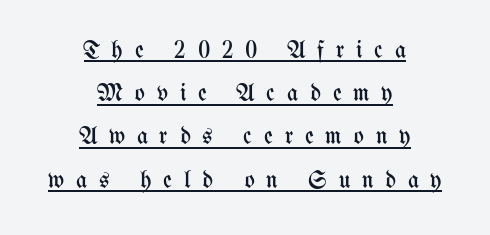
Q: Is the text bold? A: No.
Q: Is the text italic (slanted)? A: No, it is upright.
Q: Is the text underlined? A: Yes.
Q: How is the paragraph aligned? A: Centered.
Q: Is the spacing between letters normal or unusually wide? A: Unusually wide.
